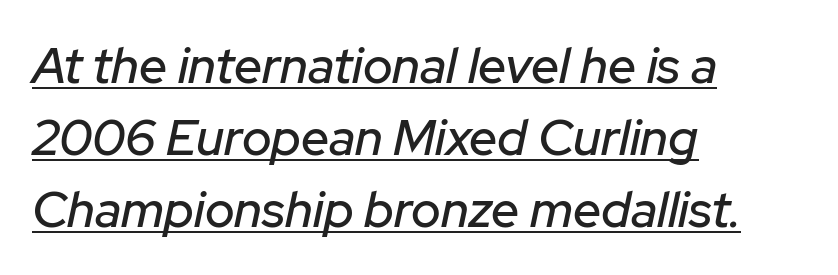
Q: Is the text italic (slanted)? A: Yes, it leans right by about 12 degrees.
Q: Is the text underlined? A: Yes.
Q: How is the paragraph aligned? A: Left-aligned.
Q: Is the spacing between letters normal or unusually wide? A: Normal.
Q: Is the spacing between lines tight, normal or loose? A: Normal.
Q: Width (condensed, normal, or wide)? A: Normal.
Q: Stroke contrast? A: Low.
Q: x-height? A: Medium.
Q: Monospaced? A: No.
